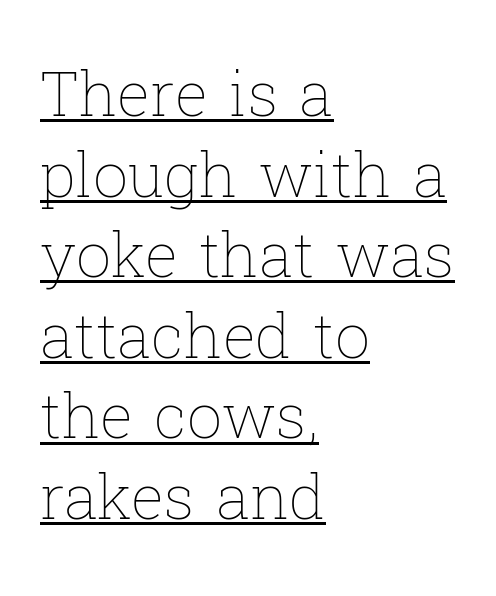
{"italic": "no", "bold": "no", "weight": "thin", "width": "normal", "stroke_contrast": "low", "x_height": "medium", "monospaced": "no", "underline": "yes", "align": "left", "line_spacing": "normal", "line_spacing_ratio": 1.3, "letter_spacing": "normal", "letter_spacing_em": 0.0, "glyph_px": 62}
